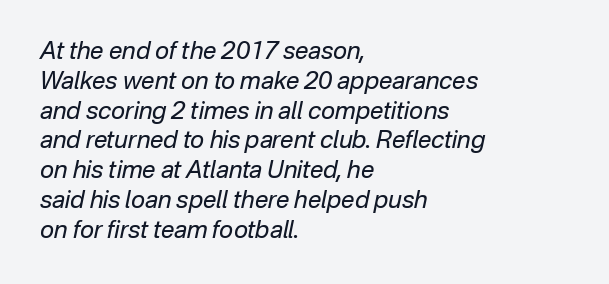
This rendering leaves character spacing at its baseline value. If you drew a ruler down the left edge, every line would touch it. Anything drawn beneath the words? Only blank space. This sample uses an oblique cut, with every glyph tilted off the vertical. The face looks like a standard text weight, possibly lighter.
